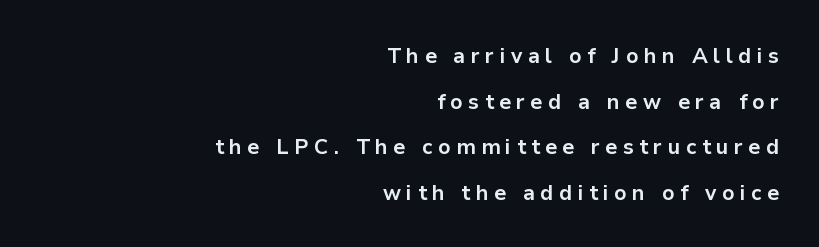
Look at the tracking — it's clearly loosened, letters drifting apart. The typography opts for an upright posture over an oblique one. The zone under the glyphs is completely vacant. In terms of leading, this rendering errs on the spacious side.
